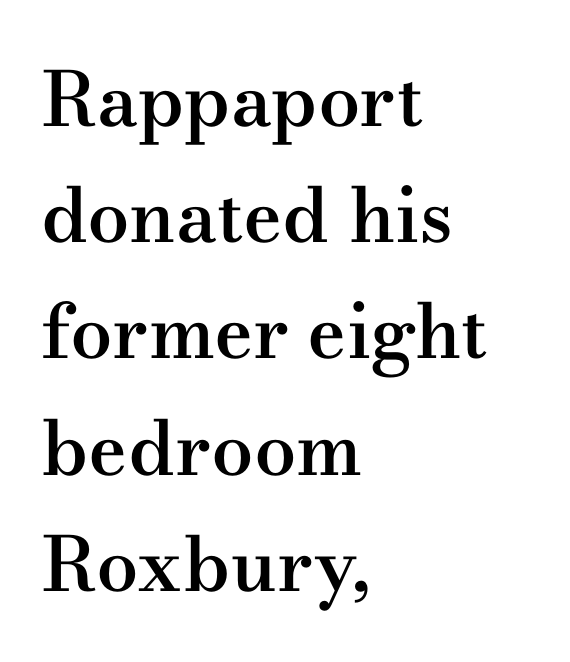
Q: Is the text bold? A: Semi-bold.
Q: Is the text italic (slanted)? A: No, it is upright.
Q: Is the typeface a serif or a sans-serif typeface? A: Serif.
Q: Is the text underlined? A: No.
Q: How is the paragraph aligned? A: Left-aligned.
Q: Is the spacing between letters normal or unusually wide? A: Normal.
Q: Is the spacing between lines tight, normal or loose? A: Normal.
Q: Width (condensed, normal, or wide)? A: Wide.
Q: Stroke contrast? A: Medium.
Q: x-height? A: Small.
Q: Monospaced? A: No.
